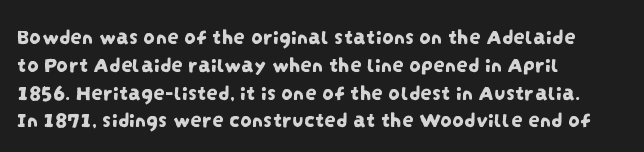
{"underline": "no", "align": "left", "line_spacing_ratio": 1.21, "letter_spacing": "normal", "letter_spacing_em": 0.0, "glyph_px": 23}
